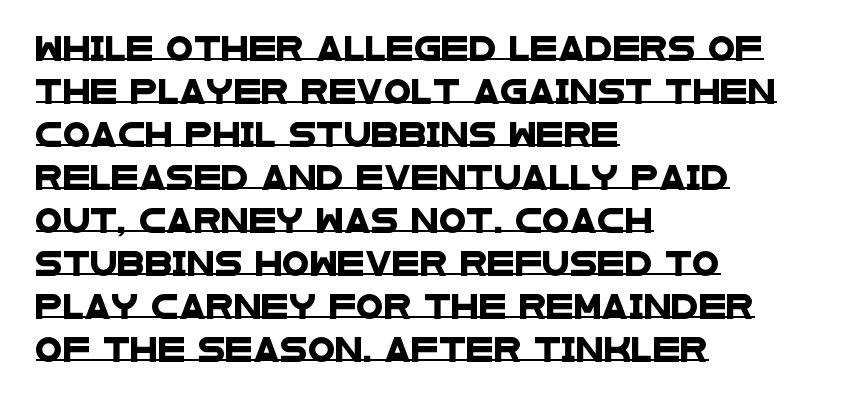
Looks like someone drew a line under every word here. Line beginnings align vertically; line endings do not. Each word holds together tightly as a unit, with standard inter-letter gaps.
